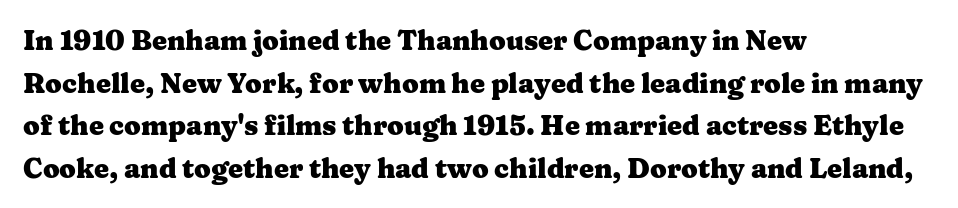
Q: Is the text bold? A: Yes.
Q: Is the text italic (slanted)? A: No, it is upright.
Q: Is the text underlined? A: No.
Q: How is the paragraph aligned? A: Left-aligned.
Q: Is the spacing between letters normal or unusually wide? A: Normal.
Q: Is the spacing between lines tight, normal or loose? A: Normal.
